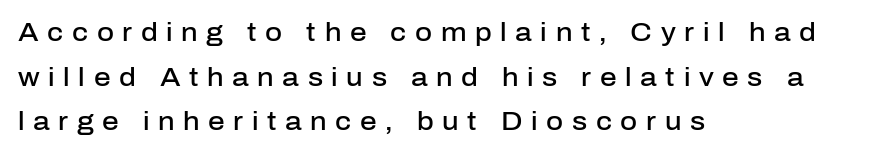
The image shows 26 px text type, upright; set left-aligned, line spacing 1.72x, unusually wide letter spacing (+0.33 em), not underlined.
